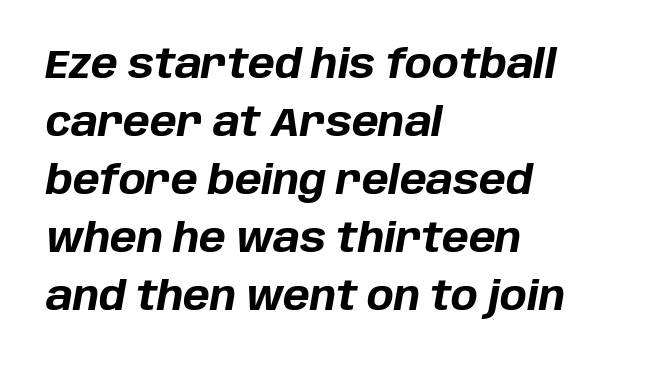
The image shows 40 px bold type, italic (leaning right); set left-aligned, normal line spacing (1.45x), normal letter spacing, not underlined; low stroke contrast and a large x-height.
